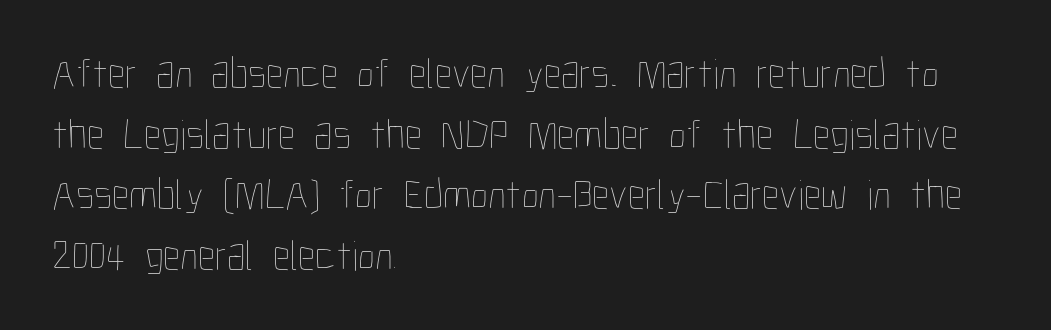
{"italic": "no", "bold": "no", "weight": "thin", "width": "condensed", "stroke_contrast": "low", "x_height": "medium", "monospaced": "no", "underline": "no", "align": "left", "line_spacing": "normal", "line_spacing_ratio": 1.41, "letter_spacing": "normal", "letter_spacing_em": 0.0, "glyph_px": 43}
